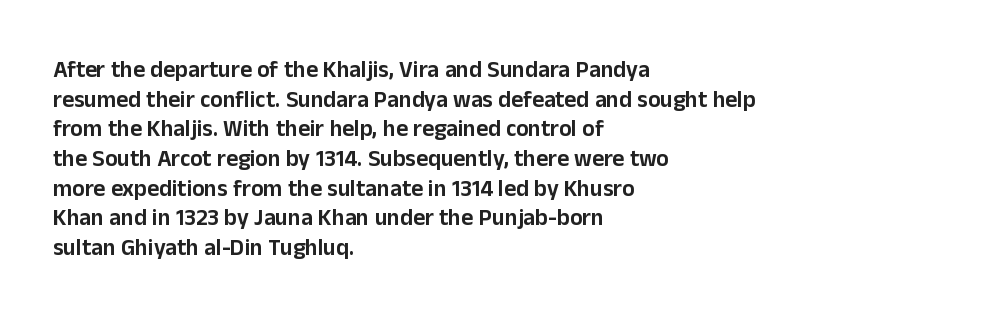
Descenders are the only things crossing below the line. A classic flush-left, rag-right setting is used for this passage. Upright lettering throughout. Quick note: interline space is typical. Letter spacing: default.
